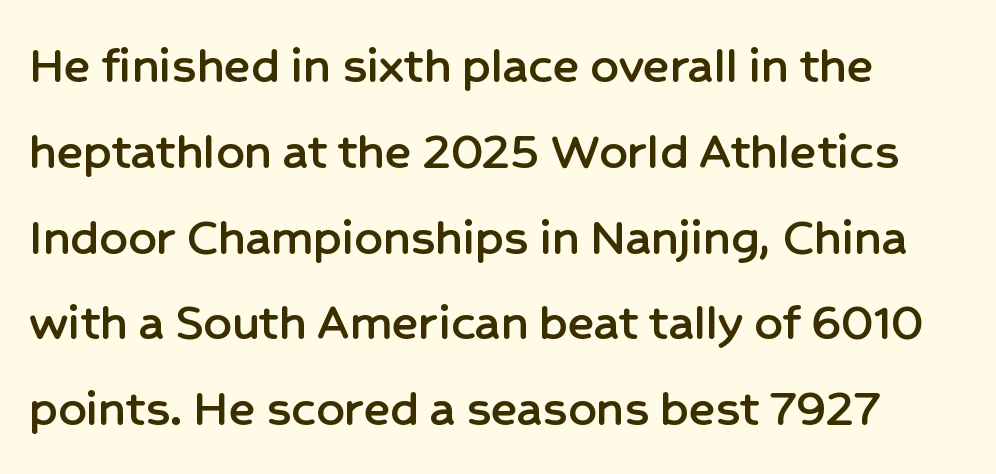
Think of a printed novel: that variable character pitch is what you see here. What kind of face is this? One without serifs — a sans. Posture: straight, roman, zero tilt. Anything drawn beneath the words? Only blank space. Tracking value appears to be zero — textbook default spacing. Vertically, the passage feels balanced, rows spaced as you'd expect.
